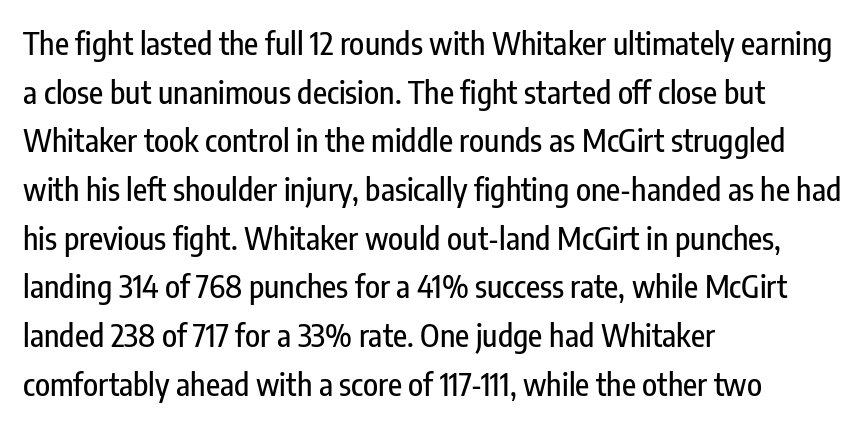
The face used here is proportionally spaced, like ordinary book or web type. Interline gaps are of average width in this sample. Nobody touched the tracking dial on this one. No feet cap the strokes, marking this as sans-serif type.
